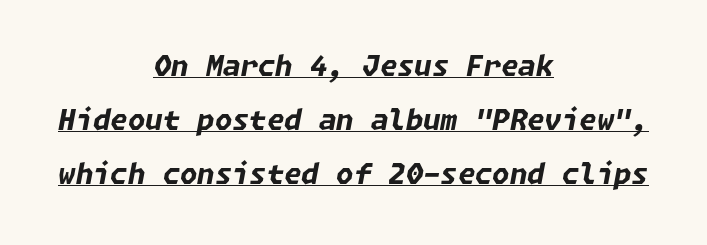
Q: Is the text bold? A: Yes.
Q: Is the text italic (slanted)? A: Yes, it leans right by about 11 degrees.
Q: Is the text underlined? A: Yes.
Q: How is the paragraph aligned? A: Centered.
Q: Is the spacing between letters normal or unusually wide? A: Normal.
Q: Is the spacing between lines tight, normal or loose? A: Loose.
Q: Width (condensed, normal, or wide)? A: Normal.
Q: Stroke contrast? A: Low.
Q: x-height? A: Medium.
